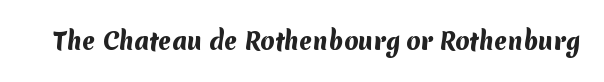
Q: Is the text bold? A: Yes.
Q: Is the text underlined? A: No.
Q: Is the spacing between letters normal or unusually wide? A: Normal.
